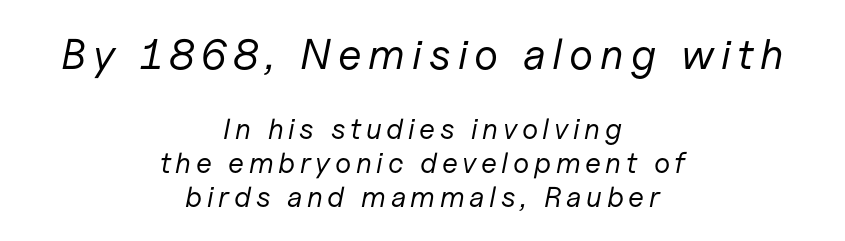
The image shows 43 px regular-weight type, italic (leaning right); set centered, line spacing 1.16x, not underlined; the first (top) block is 1.48x larger; low stroke contrast and a medium x-height.
